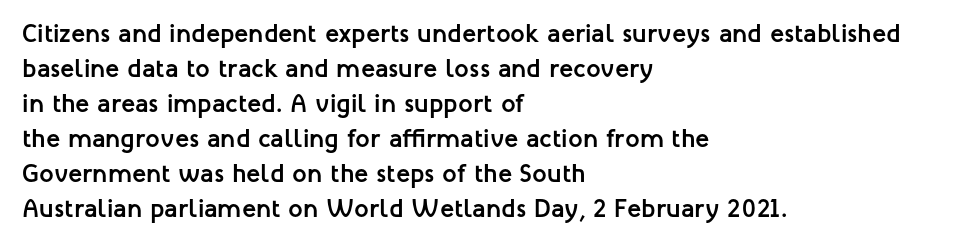
Q: Is the text bold? A: Yes.
Q: Is the text italic (slanted)? A: No, it is upright.
Q: Is the text underlined? A: No.
Q: How is the paragraph aligned? A: Left-aligned.
Q: Is the spacing between letters normal or unusually wide? A: Normal.
Q: Is the spacing between lines tight, normal or loose? A: Normal.
